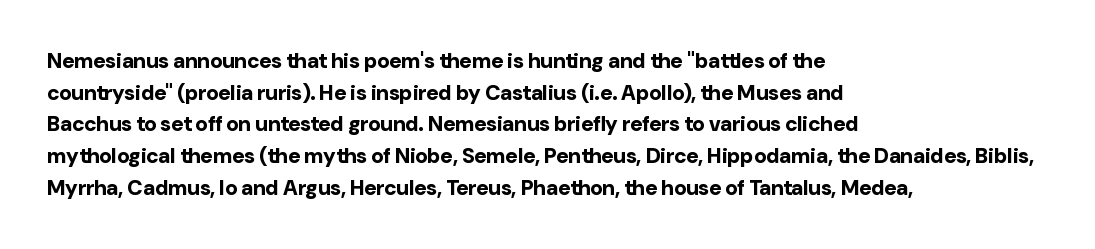
Q: Is the text bold? A: Yes.
Q: Is the text italic (slanted)? A: No, it is upright.
Q: Is the text underlined? A: No.
Q: How is the paragraph aligned? A: Left-aligned.
Q: Is the spacing between letters normal or unusually wide? A: Normal.
Q: Is the spacing between lines tight, normal or loose? A: Normal.
